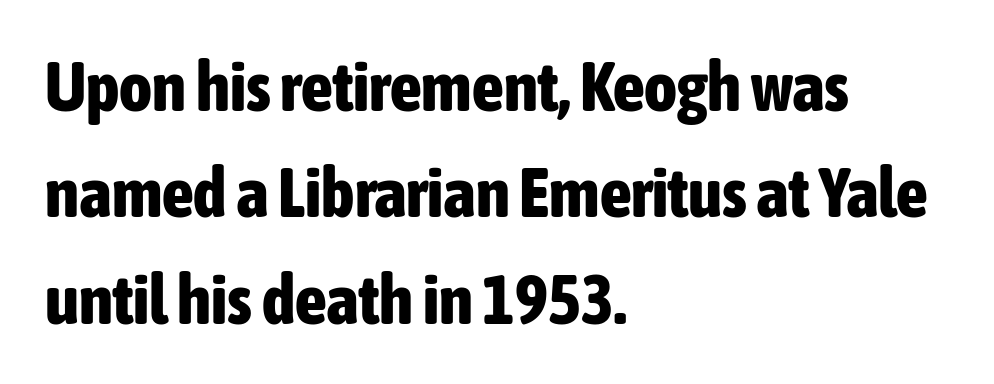
The face used here is proportionally spaced, like ordinary book or web type. These lines keep a tight, regular rhythm from letter to letter. The passage shown stacks its lines at a standard gap. The letters carry no serifs — their stems end cleanly without finishing strokes. These lines stack with their left ends in a neat column. Underlining? Definitely not there.
